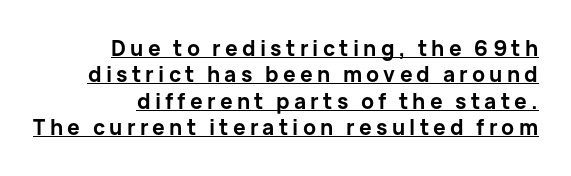
Q: Is the text bold? A: Yes.
Q: Is the text italic (slanted)? A: No, it is upright.
Q: Is the text underlined? A: Yes.
Q: How is the paragraph aligned? A: Right-aligned.
Q: Is the spacing between letters normal or unusually wide? A: Unusually wide.
Q: Is the spacing between lines tight, normal or loose? A: Normal.
